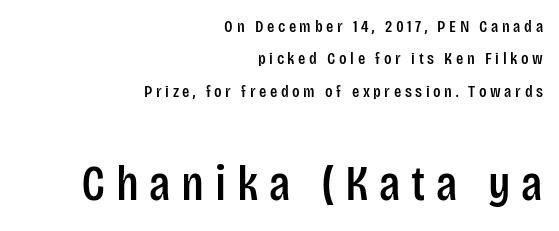
The image shows 50 px condensed sans-serif type, upright; set right-aligned, loose line spacing (1.91x), unusually wide letter spacing (+0.21 em), not underlined; the second (bottom) block is 2.94x larger; low stroke contrast and a large x-height.
